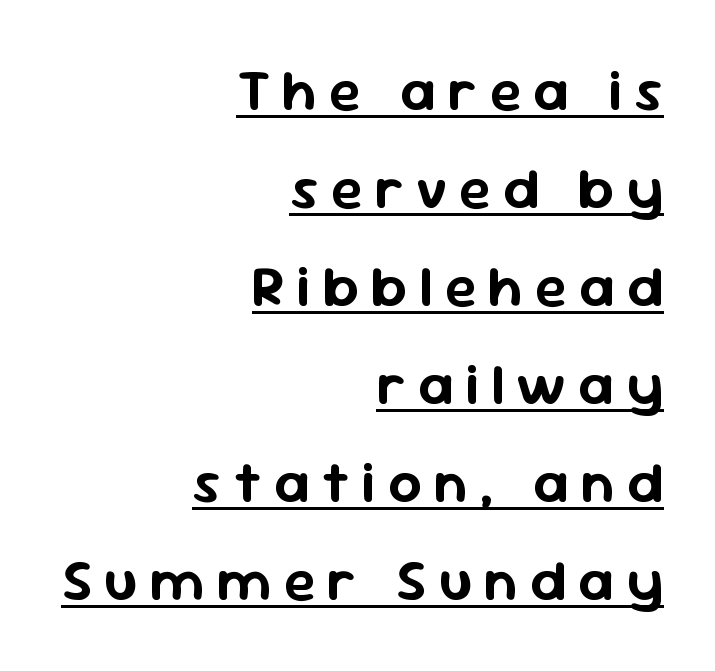
{"serif": "no", "italic": "no", "width": "normal", "stroke_contrast": "low", "x_height": "medium", "monospaced": "no", "underline": "yes", "align": "right", "line_spacing": "normal", "line_spacing_ratio": 1.69, "letter_spacing": "wide", "letter_spacing_em": 0.21, "glyph_px": 58}
